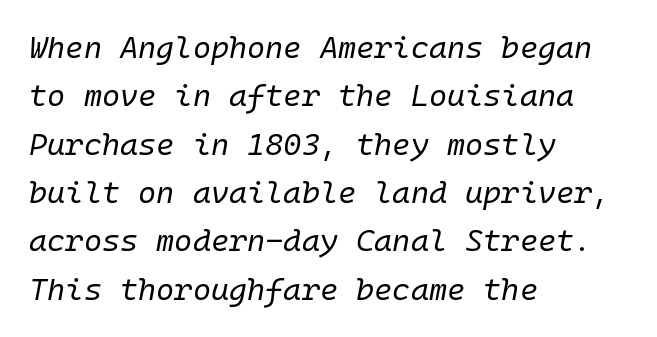
{"italic": "yes", "lean": "right", "slant_degrees": 10, "bold": "no", "weight": "regular", "width": "normal", "stroke_contrast": "low", "x_height": "medium", "monospaced": "yes", "underline": "no", "align": "left", "line_spacing": "normal", "line_spacing_ratio": 1.56, "letter_spacing": "normal", "letter_spacing_em": 0.0, "glyph_px": 31}
